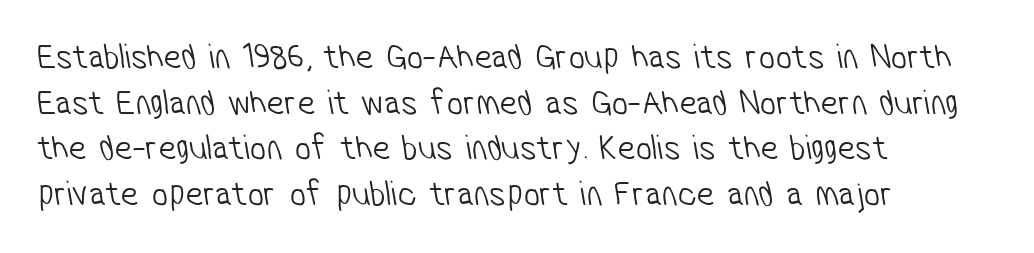
The image shows 36 px light, condensed sans-serif type; set left-aligned, normal line spacing (1.27x), normal letter spacing, not underlined; low stroke contrast and a medium x-height.
